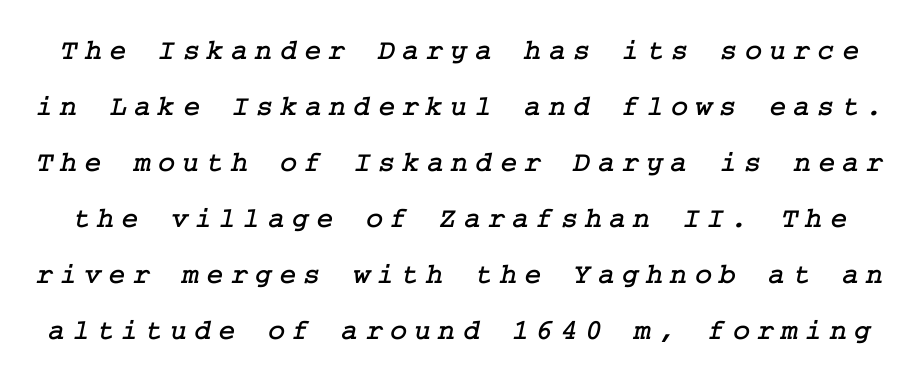
{"serif": "yes", "width": "normal", "stroke_contrast": "low", "x_height": "medium", "underline": "no", "line_spacing": "loose", "line_spacing_ratio": 1.93, "letter_spacing": "wide", "letter_spacing_em": 0.25, "glyph_px": 29}
